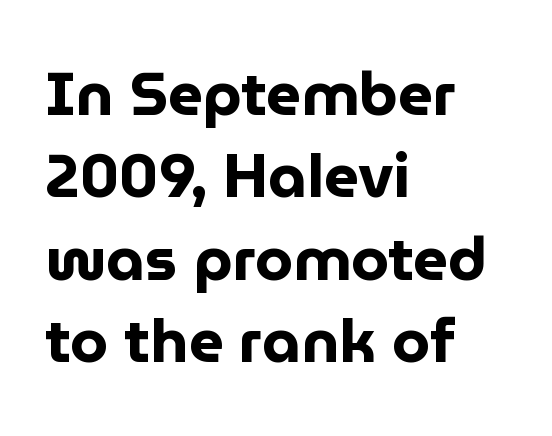
{"serif": "no", "italic": "no", "bold": "yes", "weight": "bold", "width": "normal", "stroke_contrast": "low", "x_height": "medium", "monospaced": "no", "underline": "no", "align": "left", "line_spacing": "normal", "line_spacing_ratio": 1.35, "letter_spacing": "normal", "letter_spacing_em": 0.0, "glyph_px": 61}
